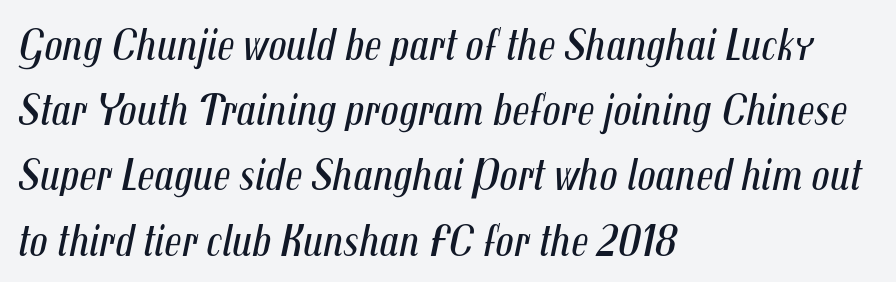
Q: Is the text bold? A: No.
Q: Is the text italic (slanted)? A: Yes, it leans right by about 12 degrees.
Q: Is the text underlined? A: No.
Q: How is the paragraph aligned? A: Left-aligned.
Q: Is the spacing between letters normal or unusually wide? A: Normal.
Q: Is the spacing between lines tight, normal or loose? A: Normal.
Q: Width (condensed, normal, or wide)? A: Condensed.
Q: Stroke contrast? A: Medium.
Q: x-height? A: Medium.
Q: Monospaced? A: No.
